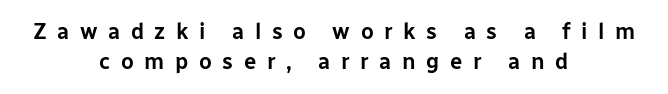
Q: Is the text italic (slanted)? A: No, it is upright.
Q: Is the text underlined? A: No.
Q: How is the paragraph aligned? A: Centered.
Q: Is the spacing between letters normal or unusually wide? A: Unusually wide.
Q: Is the spacing between lines tight, normal or loose? A: Normal.
